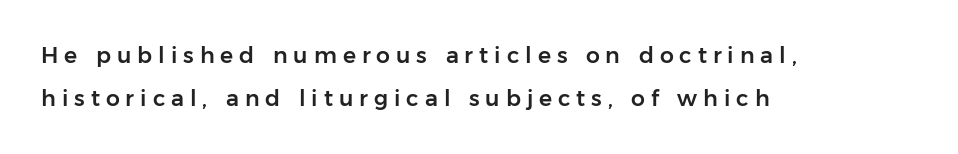
The image shows 22 px text type, upright; set left-aligned, loose line spacing (1.96x), unusually wide letter spacing (+0.27 em), not underlined.
